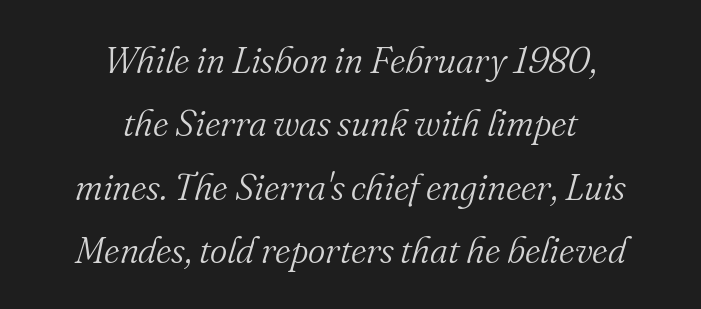
Q: Is the text bold? A: No.
Q: Is the text italic (slanted)? A: Yes, it leans right by about 16 degrees.
Q: Is the typeface a serif or a sans-serif typeface? A: Serif.
Q: Is the text underlined? A: No.
Q: How is the paragraph aligned? A: Centered.
Q: Is the spacing between letters normal or unusually wide? A: Normal.
Q: Width (condensed, normal, or wide)? A: Normal.
Q: Stroke contrast? A: Medium.
Q: x-height? A: Small.
Q: Monospaced? A: No.
